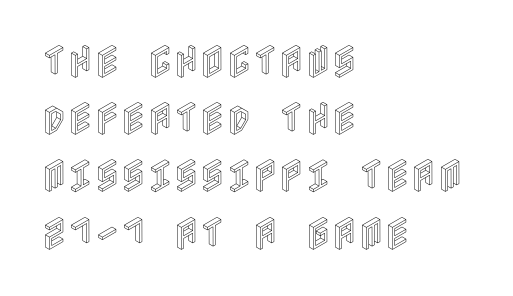
The image shows 36 px condensed type, upright; set left-aligned, normal line spacing (1.59x), normal letter spacing, not underlined; a large x-height.
